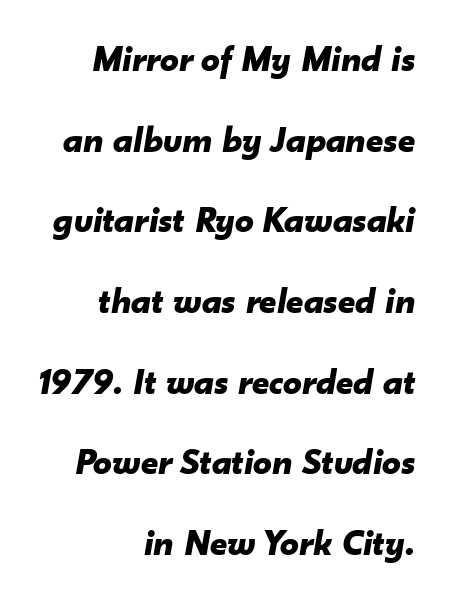
Q: Is the text bold? A: Yes.
Q: Is the text italic (slanted)? A: Yes, it leans right by about 10 degrees.
Q: Is the text underlined? A: No.
Q: How is the paragraph aligned? A: Right-aligned.
Q: Is the spacing between letters normal or unusually wide? A: Normal.
Q: Is the spacing between lines tight, normal or loose? A: Loose.
Q: Width (condensed, normal, or wide)? A: Normal.
Q: Stroke contrast? A: Low.
Q: x-height? A: Small.
Q: Monospaced? A: No.
